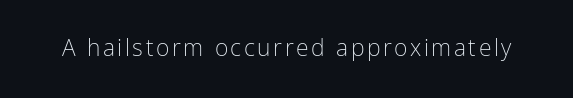
{"italic": "no", "bold": "no", "underline": "no", "glyph_px": 23}
